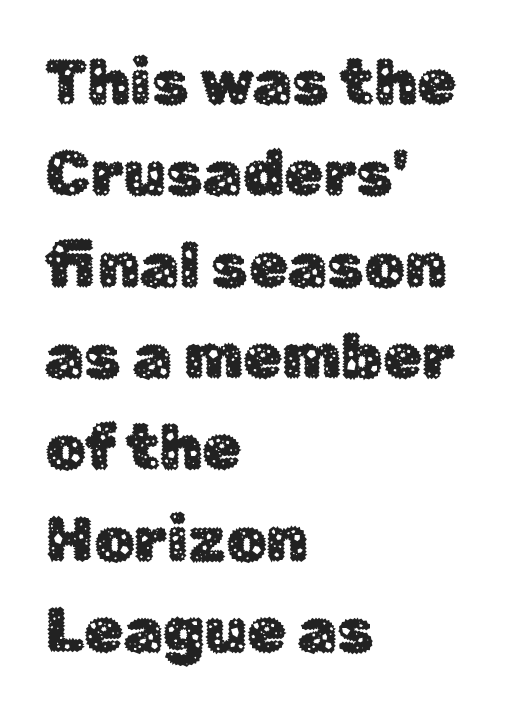
{"serif": "no", "italic": "no", "width": "normal", "stroke_contrast": "low", "x_height": "medium", "monospaced": "no", "underline": "no", "align": "left", "line_spacing": "normal", "line_spacing_ratio": 1.45, "letter_spacing": "normal", "letter_spacing_em": 0.0, "glyph_px": 63}
